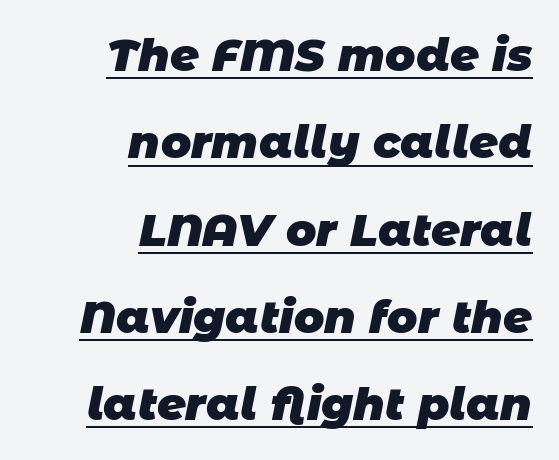
{"serif": "no", "bold": "yes", "weight": "heavy", "width": "normal", "stroke_contrast": "low", "x_height": "large", "monospaced": "no", "underline": "yes", "align": "right", "line_spacing": "loose", "line_spacing_ratio": 1.94, "letter_spacing": "normal", "letter_spacing_em": 0.0, "glyph_px": 45}
